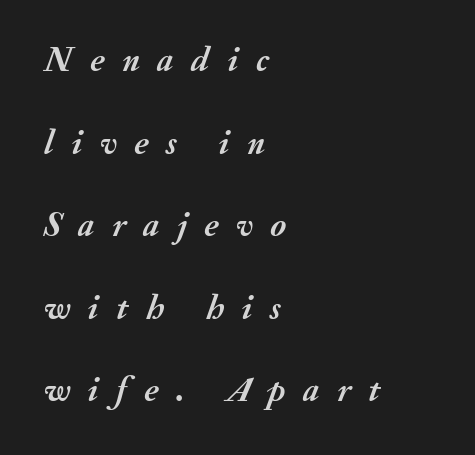
The image shows 35 px semibold type, italic (leaning right); set left-aligned, loose line spacing (2.36x), unusually wide letter spacing (+0.5 em), not underlined; medium stroke contrast and a small x-height.
